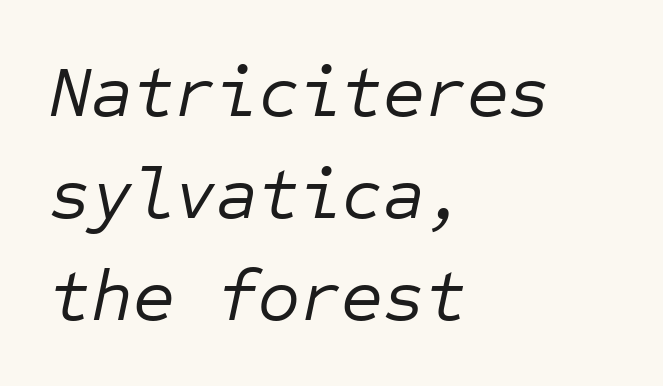
Q: Is the text bold? A: No.
Q: Is the text italic (slanted)? A: Yes, it leans right by about 12 degrees.
Q: Is the text underlined? A: No.
Q: How is the paragraph aligned? A: Left-aligned.
Q: Is the spacing between letters normal or unusually wide? A: Normal.
Q: Is the spacing between lines tight, normal or loose? A: Normal.
Q: Width (condensed, normal, or wide)? A: Normal.
Q: Stroke contrast? A: Low.
Q: x-height? A: Medium.
Q: Monospaced? A: Yes.
